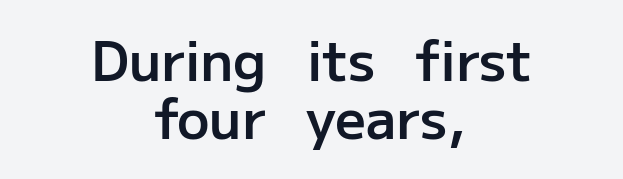
Q: Is the text bold? A: Semi-bold.
Q: Is the text italic (slanted)? A: No, it is upright.
Q: Is the typeface a serif or a sans-serif typeface? A: Sans-serif.
Q: Is the text underlined? A: No.
Q: How is the paragraph aligned? A: Centered.
Q: Is the spacing between letters normal or unusually wide? A: Normal.
Q: Is the spacing between lines tight, normal or loose? A: Tight.
Q: Width (condensed, normal, or wide)? A: Normal.
Q: Stroke contrast? A: Low.
Q: x-height? A: Medium.
Q: Monospaced? A: No.
